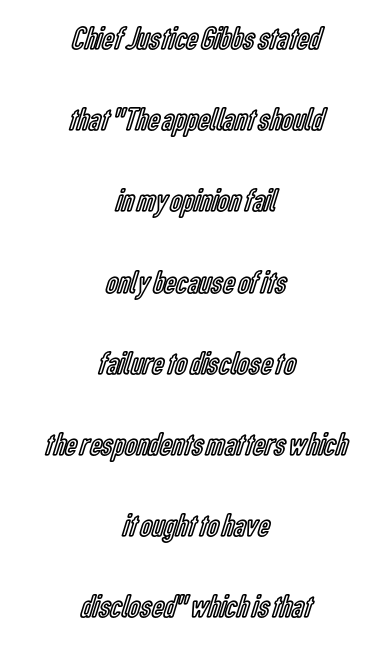
Successive baselines arrive slowly, with a big drop between each. A bare baseline throughout the passage. Character widths vary here, with narrow letters taking less room than wide ones.
